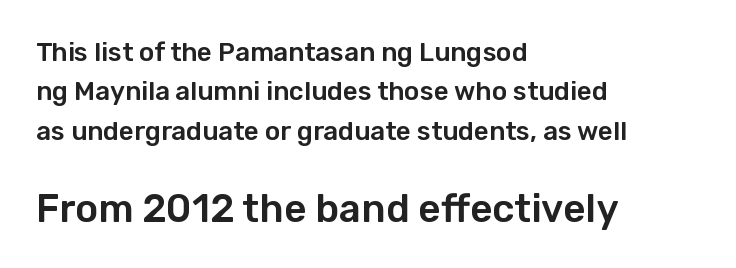
The image shows 39 px sans-serif type, upright; set left-aligned, normal line spacing (1.51x), normal letter spacing, not underlined; the second (bottom) block is 1.5x larger; low stroke contrast and a medium x-height.
